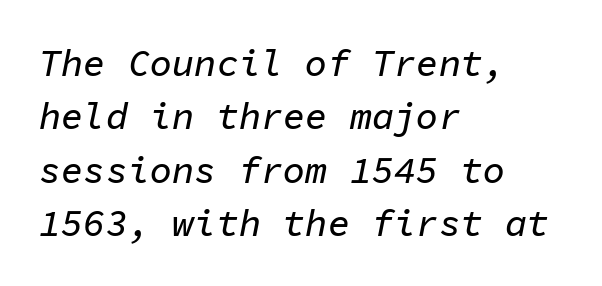
This sample keeps an unexceptional amount of space between lines. Honestly, there is no underline to notice here at all. The rag falls on the right side of this text block. The rendering uses typewriter-style spacing with identical character cells.
